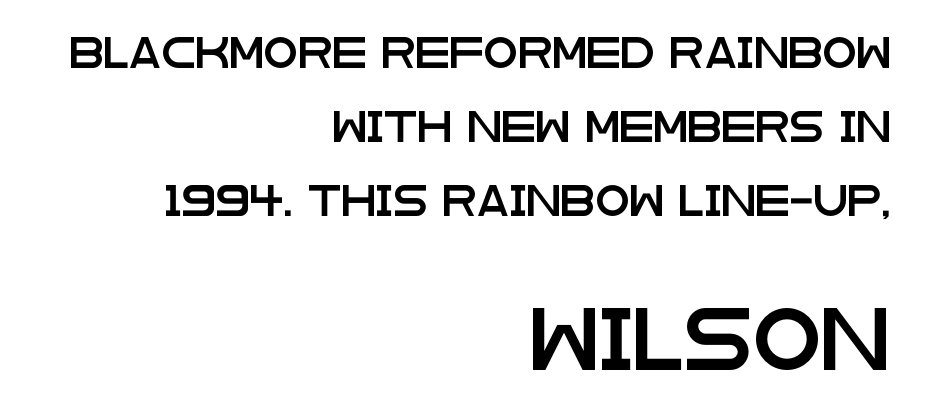
Compared with a flush-left layout, this one pins lines to the opposite, right side. Honestly, there is no underline to notice here at all. Style check: upright. Vertical spacing — loose. You could not count columns in this text — the font is proportionally spaced.
